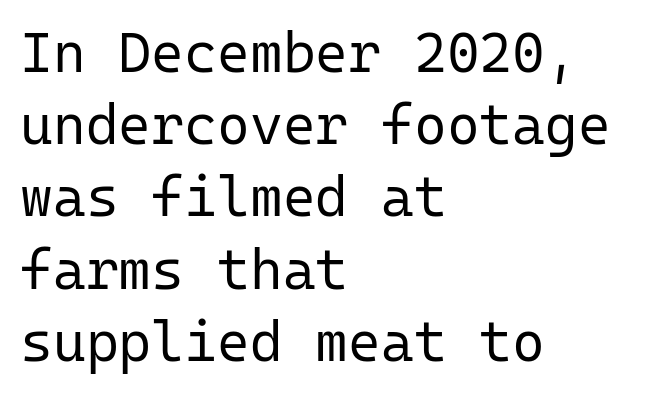
Q: Is the text bold? A: No.
Q: Is the text italic (slanted)? A: No, it is upright.
Q: Is the typeface a serif or a sans-serif typeface? A: Sans-serif.
Q: Is the text underlined? A: No.
Q: How is the paragraph aligned? A: Left-aligned.
Q: Is the spacing between letters normal or unusually wide? A: Normal.
Q: Is the spacing between lines tight, normal or loose? A: Normal.
Q: Width (condensed, normal, or wide)? A: Normal.
Q: Stroke contrast? A: Low.
Q: x-height? A: Medium.
Q: Monospaced? A: Yes.
